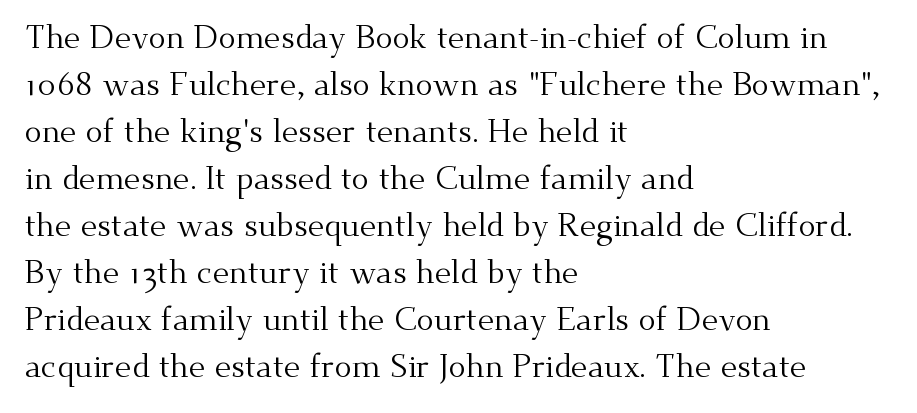
Q: Is the text bold? A: No.
Q: Is the text italic (slanted)? A: No, it is upright.
Q: Is the typeface a serif or a sans-serif typeface? A: Serif.
Q: Is the text underlined? A: No.
Q: How is the paragraph aligned? A: Left-aligned.
Q: Is the spacing between letters normal or unusually wide? A: Normal.
Q: Is the spacing between lines tight, normal or loose? A: Normal.
Q: Width (condensed, normal, or wide)? A: Normal.
Q: Stroke contrast? A: Medium.
Q: x-height? A: Small.
Q: Monospaced? A: No.
